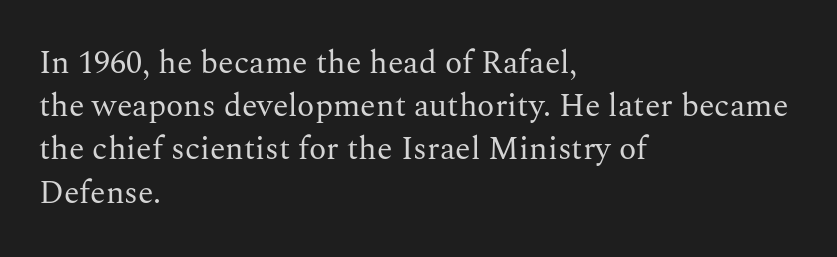
Q: Is the text bold? A: No.
Q: Is the text italic (slanted)? A: No, it is upright.
Q: Is the typeface a serif or a sans-serif typeface? A: Serif.
Q: Is the text underlined? A: No.
Q: How is the paragraph aligned? A: Left-aligned.
Q: Is the spacing between letters normal or unusually wide? A: Normal.
Q: Is the spacing between lines tight, normal or loose? A: Normal.
Q: Width (condensed, normal, or wide)? A: Normal.
Q: Stroke contrast? A: Medium.
Q: x-height? A: Medium.
Q: Monospaced? A: No.
